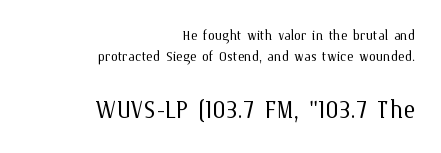
The image shows 32 px light type, upright; set right-aligned, line spacing 1.18x, normal letter spacing, not underlined; the second (bottom) block is 1.78x larger; medium stroke contrast and a medium x-height.
